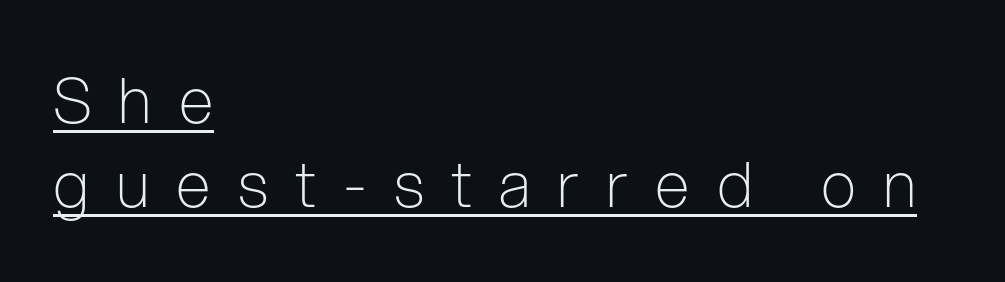
Q: Is the text bold? A: No.
Q: Is the text italic (slanted)? A: No, it is upright.
Q: Is the typeface a serif or a sans-serif typeface? A: Sans-serif.
Q: Is the text underlined? A: Yes.
Q: How is the paragraph aligned? A: Left-aligned.
Q: Is the spacing between letters normal or unusually wide? A: Unusually wide.
Q: Is the spacing between lines tight, normal or loose? A: Normal.
Q: Width (condensed, normal, or wide)? A: Condensed.
Q: Stroke contrast? A: Low.
Q: x-height? A: Medium.
Q: Monospaced? A: No.
